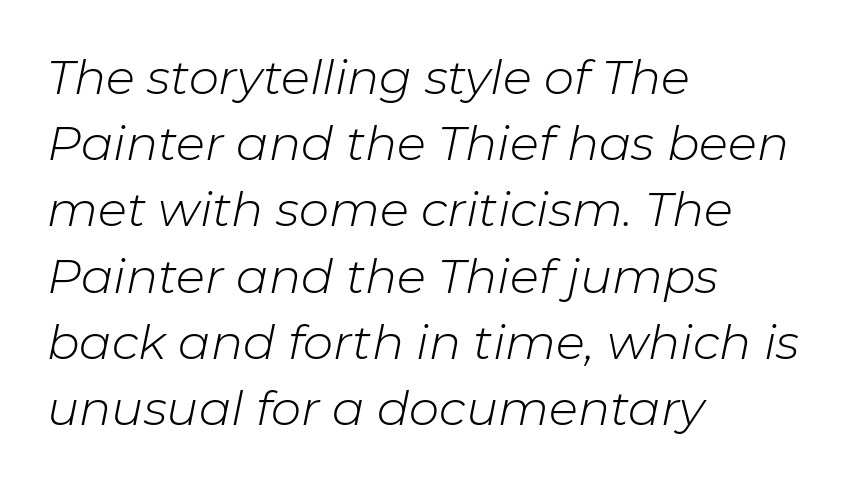
The image shows 48 px light type, italic (leaning right); set left-aligned, normal line spacing (1.38x), normal letter spacing, not underlined; low stroke contrast and a medium x-height.
